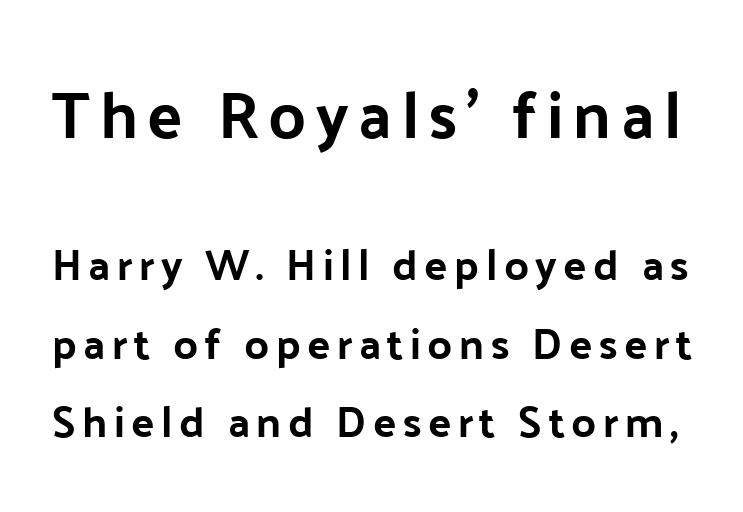
The image shows 65 px sans-serif type, upright; set line spacing 1.83x, not underlined; the first (top) block is 1.51x larger; low stroke contrast and a medium x-height.
